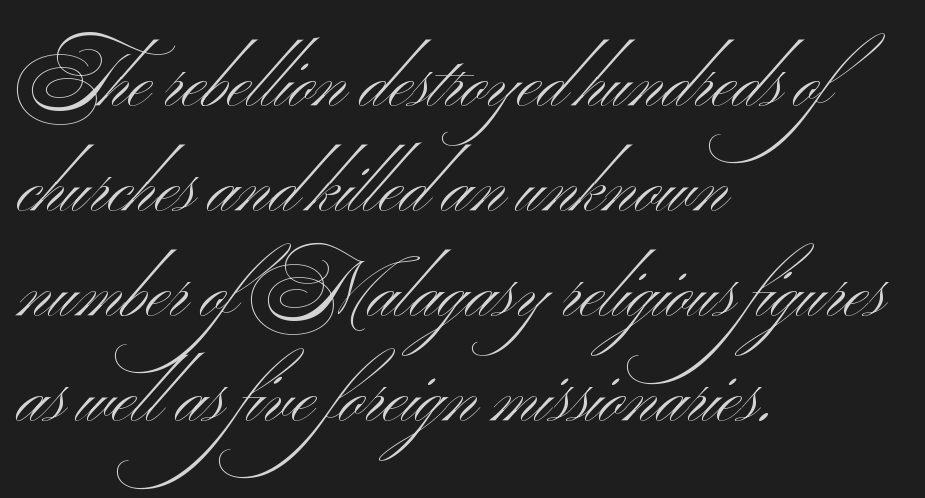
The horizontal fit of the characters is conventional and even. Each letter's strokes conclude bluntly, with no projecting serifs. The face used here is proportionally spaced, like ordinary book or web type. The paragraph has a hard left edge and a soft right edge.
